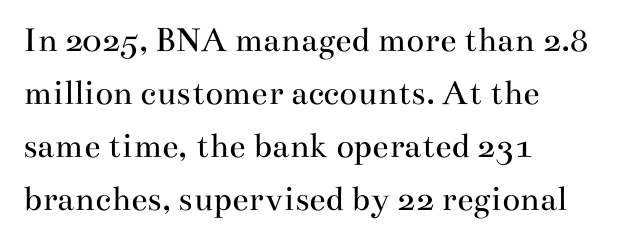
{"serif": "yes", "italic": "no", "bold": "no", "weight": "regular", "width": "wide", "stroke_contrast": "medium", "x_height": "small", "monospaced": "no", "underline": "no", "align": "left", "line_spacing": "normal", "line_spacing_ratio": 1.43, "letter_spacing": "normal", "letter_spacing_em": 0.0, "glyph_px": 37}
